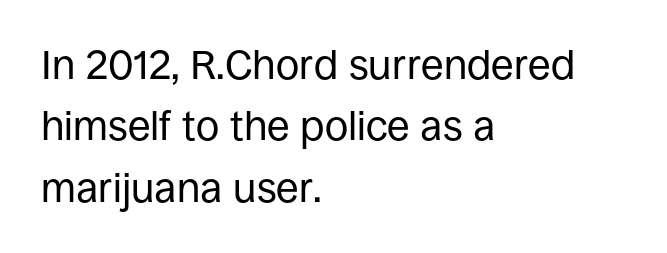
{"serif": "no", "italic": "no", "bold": "no", "weight": "regular", "width": "normal", "stroke_contrast": "low", "x_height": "large", "monospaced": "no", "underline": "no", "align": "left", "line_spacing": "normal", "line_spacing_ratio": 1.5, "letter_spacing": "normal", "letter_spacing_em": 0.0, "glyph_px": 41}
